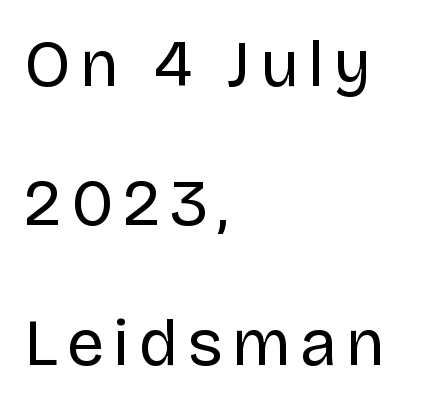
Stroke terminals: plain, sans-serif. Leading is clearly above the norm, producing a sparse column. A student would call this left alignment; a typographer would say flush left, rag right. The passage shown is not bold in any degree. Looks like regular typesetting: each glyph gets only the width it needs. Do the letters lean? They stand straight.
